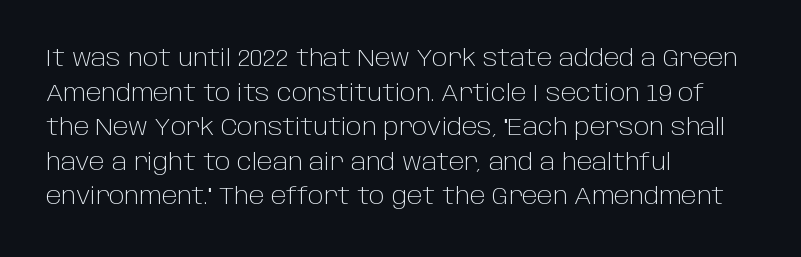
Regarding leading, the lines here are spaced in the standard way. The letters look calm and open, with moderate or lighter stems. Layout note: lines flush left. The rendering keeps characters at their native spacing. The lettering stays uniformly vertical, giving the passage a roman look. Underline: absent.
